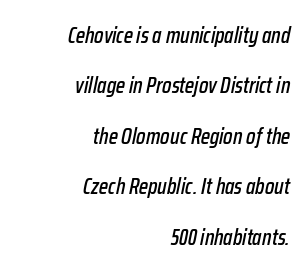
The specimen reads as italic at a glance. Only glyphs here, with clear space below each row. Between one letter and the next there's only the usual sliver of space. Layout note: lines flush right. Compared with typical paragraphs, the rows here are farther apart.
